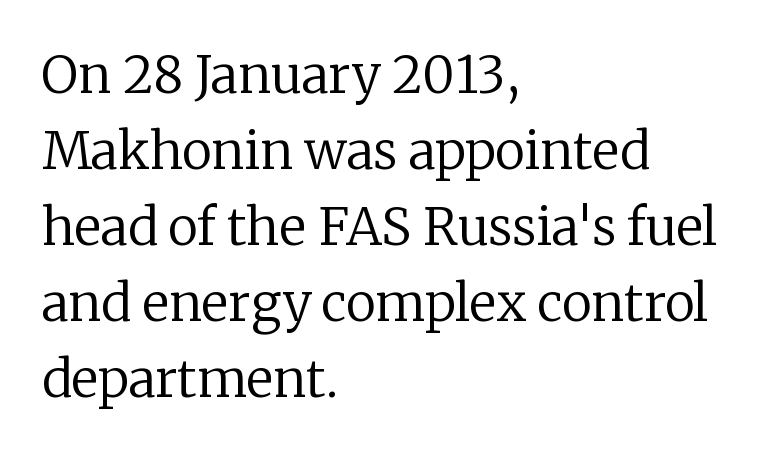
{"serif": "yes", "italic": "no", "bold": "no", "weight": "regular", "width": "normal", "stroke_contrast": "low", "x_height": "medium", "monospaced": "no", "underline": "no", "align": "left", "line_spacing": "normal", "line_spacing_ratio": 1.49, "letter_spacing": "normal", "letter_spacing_em": 0.0, "glyph_px": 51}
